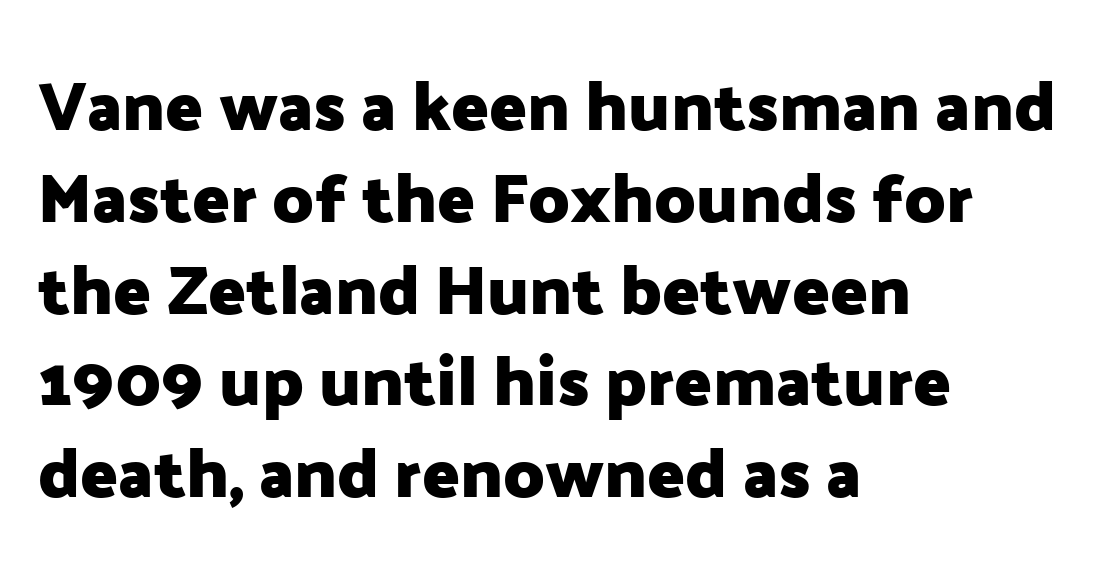
Q: Is the text bold? A: Yes.
Q: Is the text italic (slanted)? A: No, it is upright.
Q: Is the typeface a serif or a sans-serif typeface? A: Sans-serif.
Q: Is the text underlined? A: No.
Q: How is the paragraph aligned? A: Left-aligned.
Q: Is the spacing between letters normal or unusually wide? A: Normal.
Q: Is the spacing between lines tight, normal or loose? A: Normal.
Q: Width (condensed, normal, or wide)? A: Normal.
Q: Stroke contrast? A: Low.
Q: x-height? A: Medium.
Q: Monospaced? A: No.
